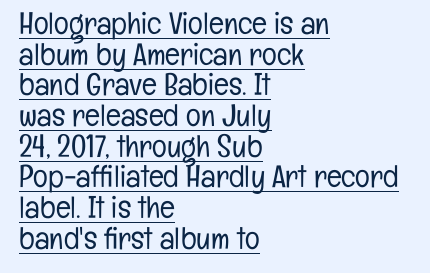
Is the type heavy? It reads as light-to-regular instead. Do the characters align in a grid? No, the font is proportional. Inter-character spacing is left at the font's built-in metrics. Tall strokes in this sample are plumb rather than angled.
